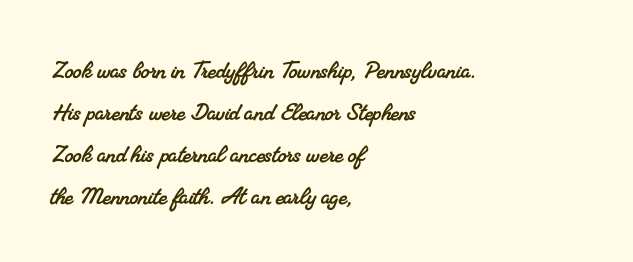
Q: Is the typeface a serif or a sans-serif typeface? A: Serif.
Q: Is the text underlined? A: No.
Q: How is the paragraph aligned? A: Left-aligned.
Q: Is the spacing between letters normal or unusually wide? A: Normal.
Q: Is the spacing between lines tight, normal or loose? A: Normal.
Q: Width (condensed, normal, or wide)? A: Normal.
Q: Stroke contrast? A: Medium.
Q: x-height? A: Small.
Q: Monospaced? A: No.
